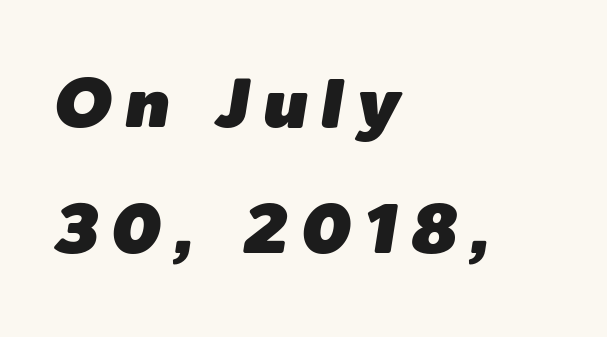
The image shows 69 px text type, italic (leaning right); set left-aligned, line spacing 1.83x, not underlined; low stroke contrast and a medium x-height.
